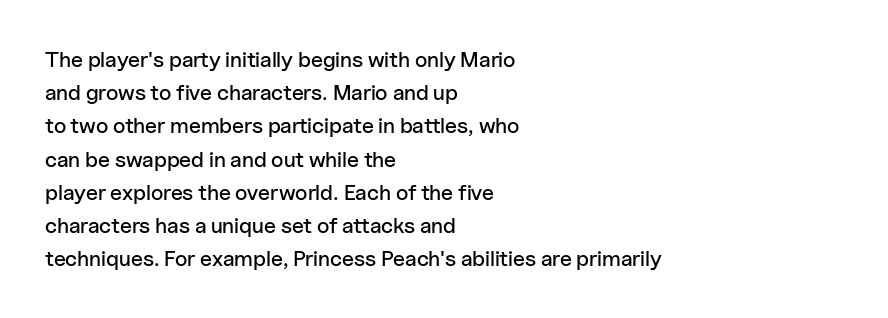
These lines keep a tight, regular rhythm from letter to letter. Vertical spacing — default. No word sits above an underline. The setting favours the left margin, as ordinary paragraphs usually do. The font's upright variant was chosen for this text.
